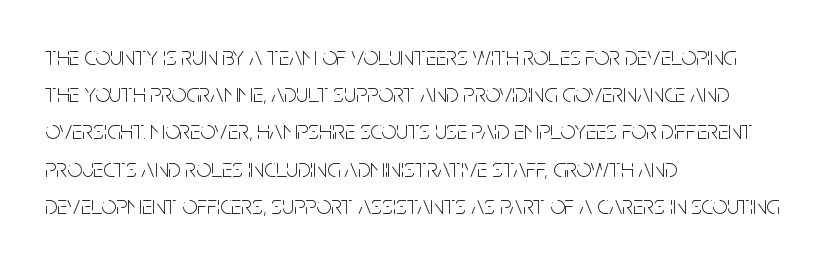
Q: Is the text bold? A: No.
Q: Is the text italic (slanted)? A: No, it is upright.
Q: Is the text underlined? A: No.
Q: How is the paragraph aligned? A: Left-aligned.
Q: Is the spacing between letters normal or unusually wide? A: Normal.
Q: Is the spacing between lines tight, normal or loose? A: Normal.
